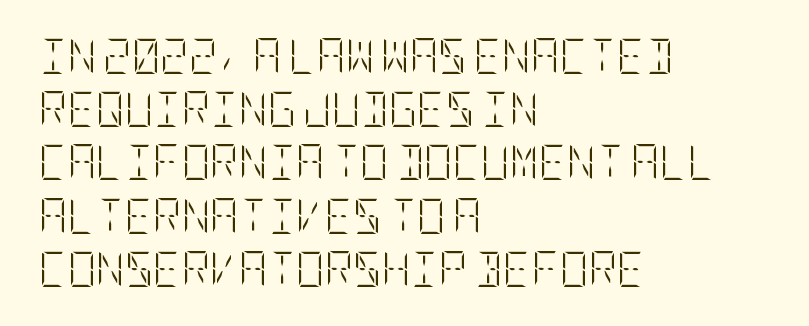
The letters look calm and open, with moderate or lighter stems. Students, note that the glyphs here touch the page at normal intervals. Decoration check: the copy has no underline. These lines sit exactly where default settings would place them.
